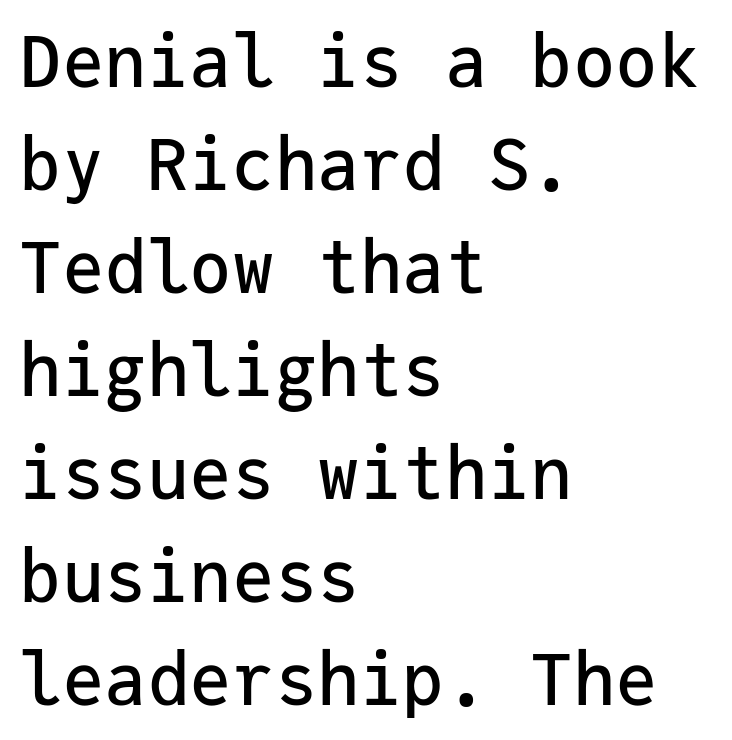
Every row of glyphs begins at an identical x-position on the left. Look at the tracking — it's just the regular setting, nothing added. Letters rest on an invisible, unmarked baseline. The line-height multiplier appears to be the usual default.
